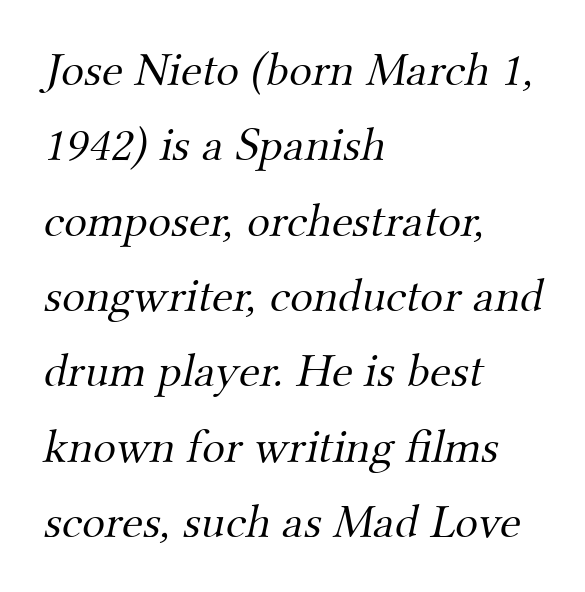
Q: Is the text bold? A: No.
Q: Is the typeface a serif or a sans-serif typeface? A: Serif.
Q: Is the text underlined? A: No.
Q: How is the paragraph aligned? A: Left-aligned.
Q: Is the spacing between letters normal or unusually wide? A: Normal.
Q: Is the spacing between lines tight, normal or loose? A: Normal.
Q: Width (condensed, normal, or wide)? A: Normal.
Q: Stroke contrast? A: Medium.
Q: x-height? A: Small.
Q: Monospaced? A: No.
